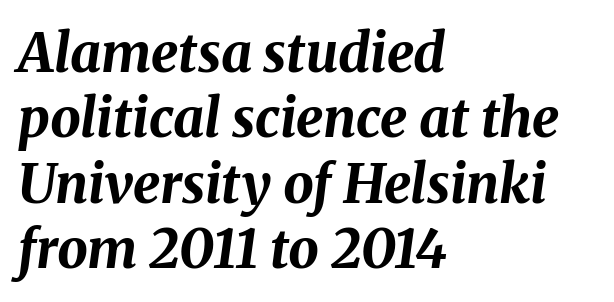
{"italic": "yes", "lean": "right", "slant_degrees": 8, "bold": "yes", "weight": "bold", "width": "normal", "stroke_contrast": "medium", "x_height": "medium", "monospaced": "no", "underline": "no", "align": "left", "line_spacing_ratio": 1.21, "letter_spacing": "normal", "letter_spacing_em": 0.0, "glyph_px": 54}
